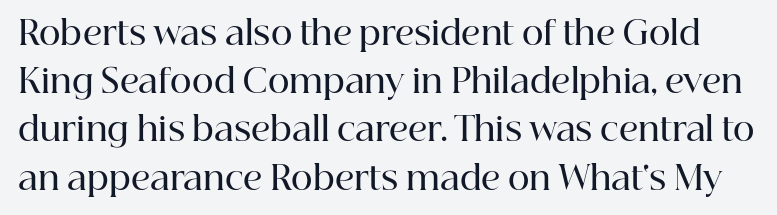
Stroke terminals: seriffed. This is the regular roman posture of the typeface. Summary of weight: moderately heavy, a semibold. This sample has the flowing, uneven cadence of proportional lettering. Vertically, the passage feels balanced, rows spaced as you'd expect.
